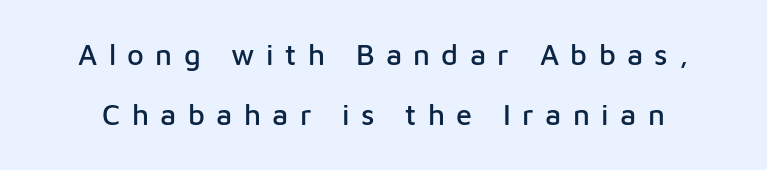
Q: Is the text italic (slanted)? A: No, it is upright.
Q: Is the typeface a serif or a sans-serif typeface? A: Sans-serif.
Q: Is the text underlined? A: No.
Q: Is the spacing between letters normal or unusually wide? A: Unusually wide.
Q: Is the spacing between lines tight, normal or loose? A: Loose.
Q: Width (condensed, normal, or wide)? A: Normal.
Q: Stroke contrast? A: Low.
Q: x-height? A: Medium.
Q: Monospaced? A: No.
